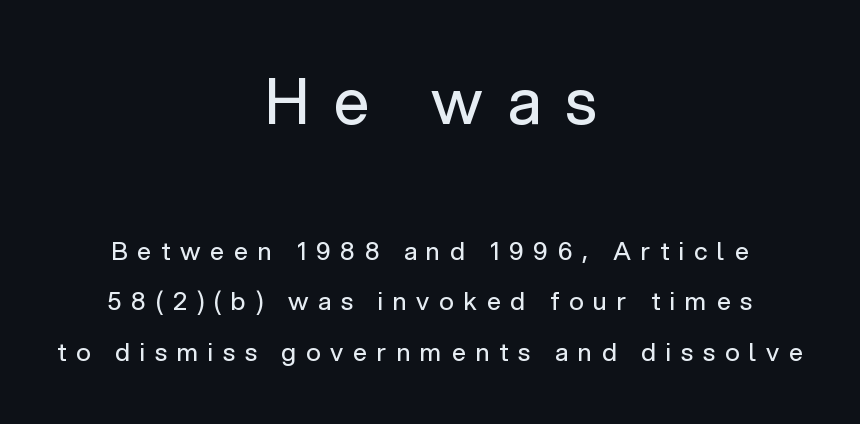
The image shows 63 px regular-weight sans-serif type, upright; set centered, loose line spacing (2.02x), unusually wide letter spacing (+0.39 em), not underlined; the first (top) block is 2.52x larger; low stroke contrast and a medium x-height.
